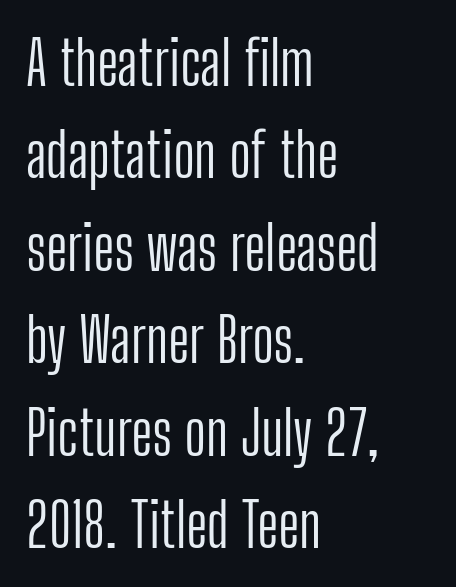
The image shows 60 px light, condensed sans-serif type, upright; set left-aligned, normal line spacing (1.54x), normal letter spacing, not underlined; low stroke contrast and a medium x-height.
